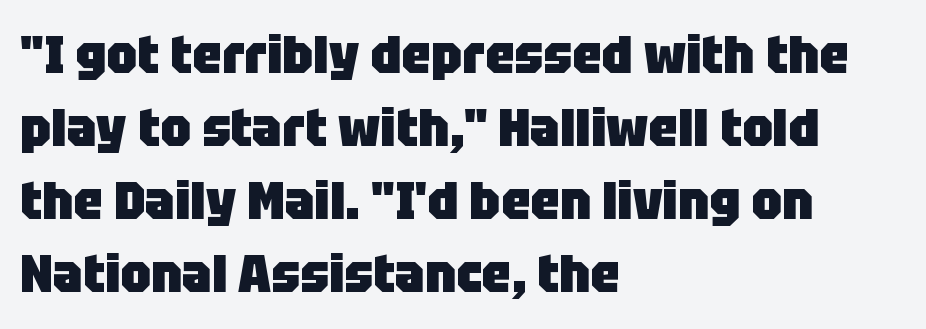
Q: Is the text bold? A: Yes.
Q: Is the text italic (slanted)? A: No, it is upright.
Q: Is the typeface a serif or a sans-serif typeface? A: Sans-serif.
Q: Is the text underlined? A: No.
Q: How is the paragraph aligned? A: Left-aligned.
Q: Is the spacing between letters normal or unusually wide? A: Normal.
Q: Is the spacing between lines tight, normal or loose? A: Normal.
Q: Width (condensed, normal, or wide)? A: Normal.
Q: Stroke contrast? A: Low.
Q: x-height? A: Large.
Q: Monospaced? A: No.
